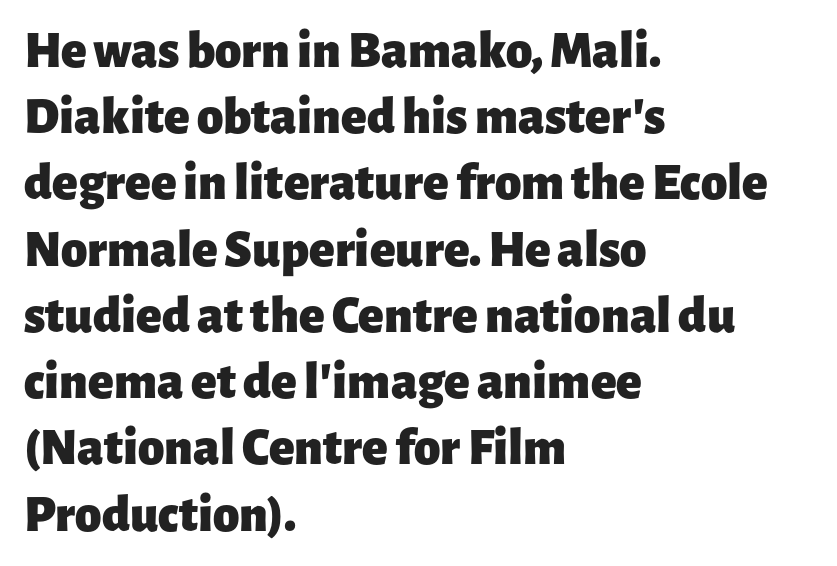
Q: Is the text bold? A: Yes.
Q: Is the text italic (slanted)? A: No, it is upright.
Q: Is the typeface a serif or a sans-serif typeface? A: Sans-serif.
Q: Is the text underlined? A: No.
Q: How is the paragraph aligned? A: Left-aligned.
Q: Is the spacing between letters normal or unusually wide? A: Normal.
Q: Is the spacing between lines tight, normal or loose? A: Normal.
Q: Width (condensed, normal, or wide)? A: Normal.
Q: Stroke contrast? A: Low.
Q: x-height? A: Medium.
Q: Monospaced? A: No.
